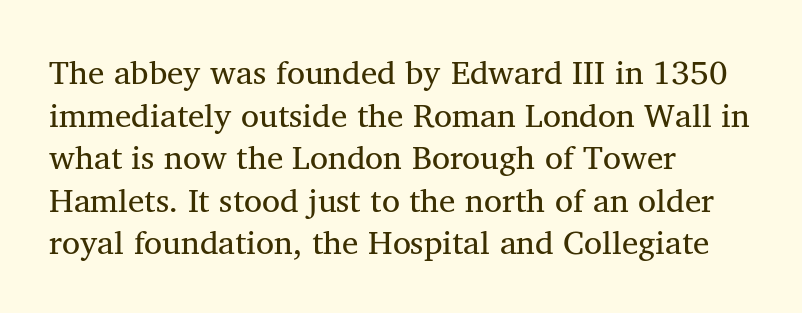
The image shows 33 px regular-weight serif type, upright; set left-aligned, normal line spacing (1.29x), normal letter spacing, not underlined; medium stroke contrast and a medium x-height.
